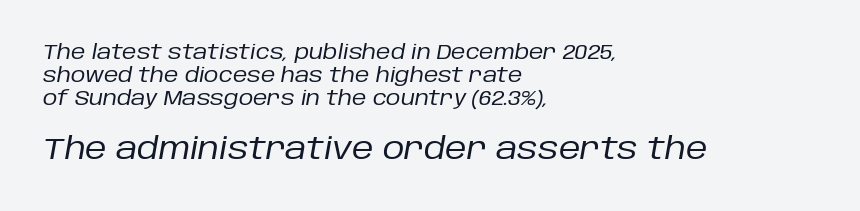
Top chunk: small. Bottom chunk: large. A bare baseline throughout the passage. This sample is left-justified, so line endings fall wherever the words run out. The face used here is proportionally spaced, like ordinary book or web type. Does the leading feel generous? Not at all — it's pinched. The letterforms sit at book weight or below.
